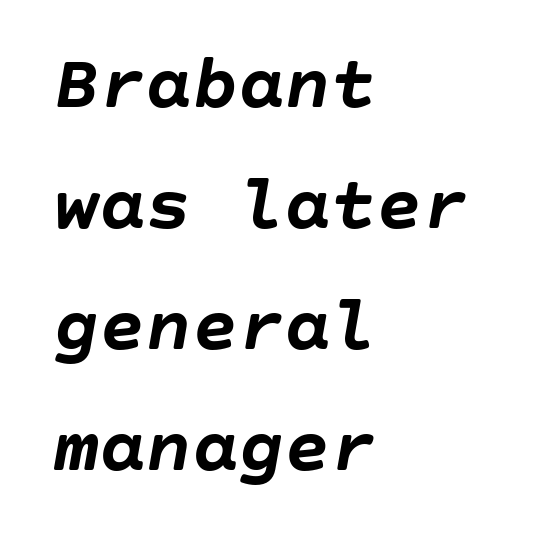
Plain, unruled lines of type. The rendering keeps characters at their native spacing. Characters are canted at an angle relative to the baseline's perpendicular. Which margin do the lines hug? The left one — the right edge is uneven. Regular leading.
